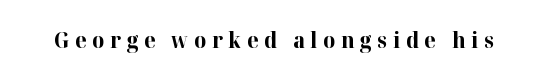
Look at the stroke-to-counter ratio: heavy, a bold. Lines of text with bare space underneath. These lines were composed using upright roman letters. The passage shown has open, widely tracked lettering throughout.
